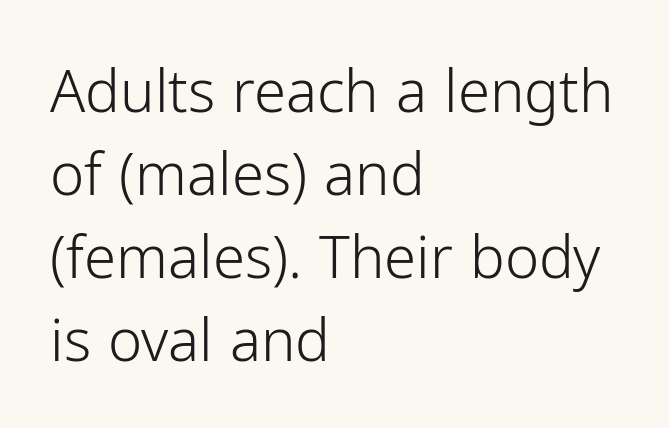
The image shows 58 px light sans-serif type, upright; set left-aligned, normal line spacing (1.43x), normal letter spacing, not underlined; low stroke contrast and a medium x-height.
